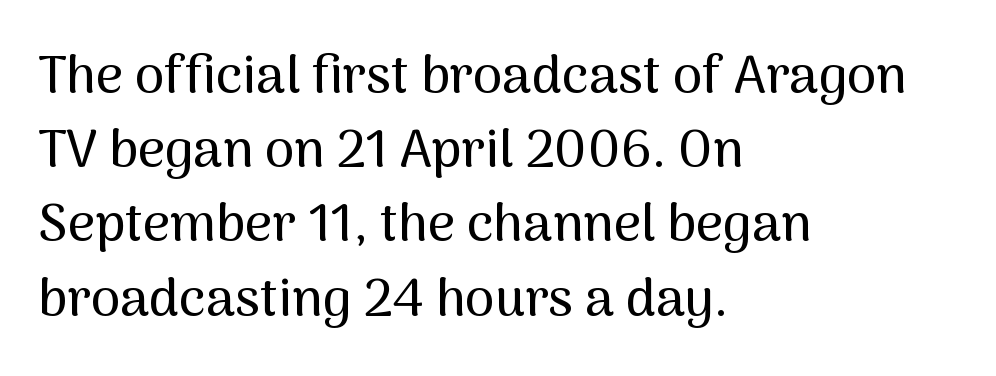
Q: Is the text italic (slanted)? A: No, it is upright.
Q: Is the typeface a serif or a sans-serif typeface? A: Sans-serif.
Q: Is the text underlined? A: No.
Q: How is the paragraph aligned? A: Left-aligned.
Q: Is the spacing between letters normal or unusually wide? A: Normal.
Q: Is the spacing between lines tight, normal or loose? A: Normal.
Q: Width (condensed, normal, or wide)? A: Normal.
Q: Stroke contrast? A: Medium.
Q: x-height? A: Medium.
Q: Monospaced? A: No.
